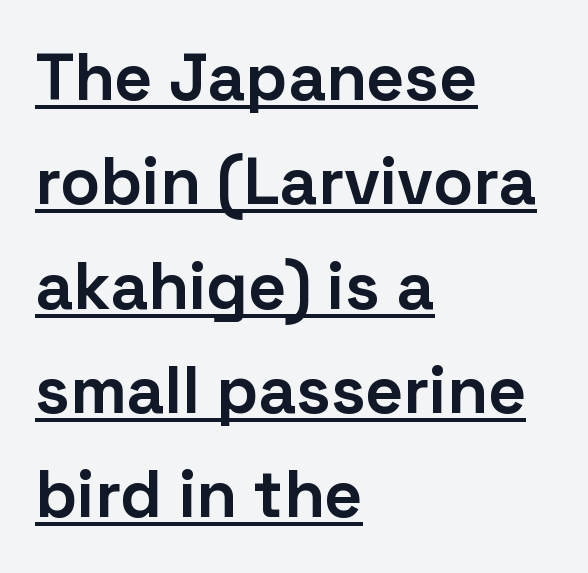
{"serif": "no", "italic": "no", "bold": "yes", "weight": "bold", "width": "normal", "stroke_contrast": "low", "x_height": "medium", "monospaced": "no", "underline": "yes", "align": "left", "line_spacing": "normal", "line_spacing_ratio": 1.58, "letter_spacing": "normal", "letter_spacing_em": 0.0, "glyph_px": 66}
